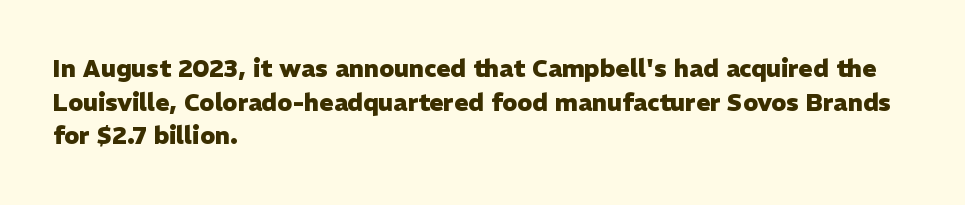
{"italic": "no", "bold": "yes", "underline": "no", "align": "left", "line_spacing": "normal", "line_spacing_ratio": 1.4, "letter_spacing": "normal", "letter_spacing_em": 0.0, "glyph_px": 24}
